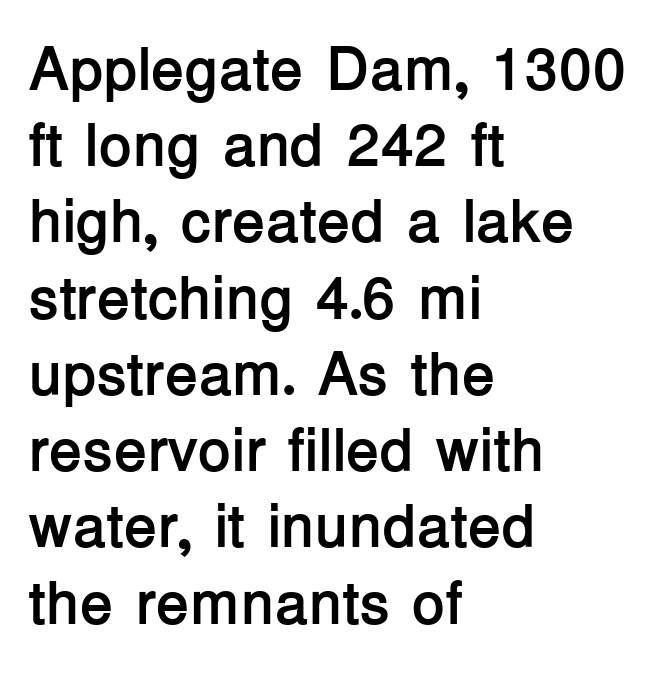
These lines are set flush left with a ragged right edge. Is the letter spacing exaggerated? No — it looks like the ordinary default. In terms of leading, this rendering sits right in the middle. Nobody drew a line under any word here. No feet cap the strokes, marking this as sans-serif type.
